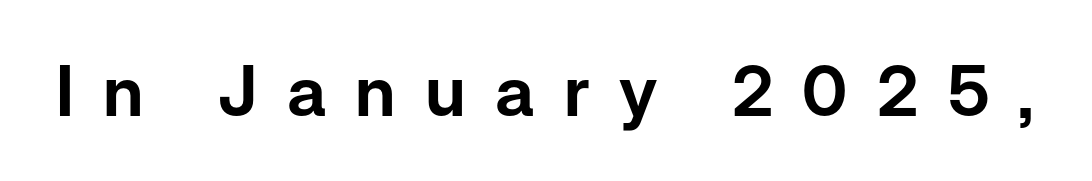
Q: Is the text italic (slanted)? A: No, it is upright.
Q: Is the typeface a serif or a sans-serif typeface? A: Sans-serif.
Q: Is the text underlined? A: No.
Q: Is the spacing between letters normal or unusually wide? A: Unusually wide.
Q: Width (condensed, normal, or wide)? A: Normal.
Q: Stroke contrast? A: Low.
Q: x-height? A: Medium.
Q: Monospaced? A: No.
